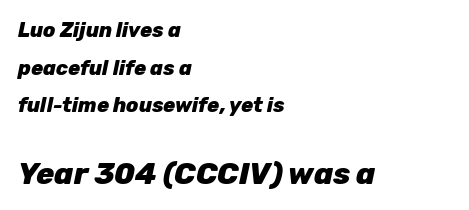
The image shows 30 px heavy type, italic (leaning right); set left-aligned, line spacing 1.88x, normal letter spacing, not underlined; the second (bottom) block is 1.5x larger; low stroke contrast and a medium x-height.
